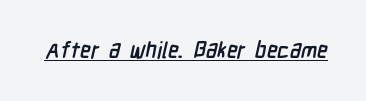
Q: Is the text bold? A: Yes.
Q: Is the text underlined? A: Yes.
Q: Is the spacing between letters normal or unusually wide? A: Normal.
